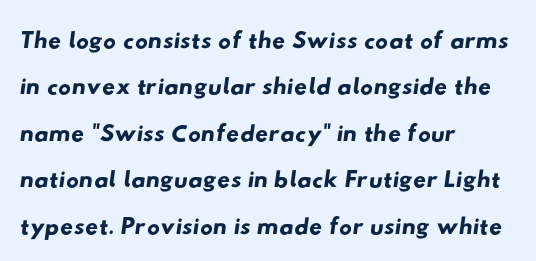
Q: Is the typeface a serif or a sans-serif typeface? A: Sans-serif.
Q: Is the text underlined? A: No.
Q: How is the paragraph aligned? A: Left-aligned.
Q: Is the spacing between letters normal or unusually wide? A: Normal.
Q: Is the spacing between lines tight, normal or loose? A: Normal.
Q: Width (condensed, normal, or wide)? A: Wide.
Q: Stroke contrast? A: Low.
Q: x-height? A: Small.
Q: Monospaced? A: No.
